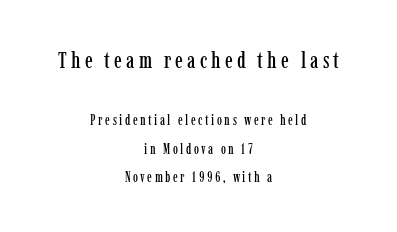
{"italic": "no", "underline": "no", "align": "center", "line_spacing": "loose", "line_spacing_ratio": 2.03, "larger_block": "first", "size_ratio": 1.64, "glyph_px": 23}
